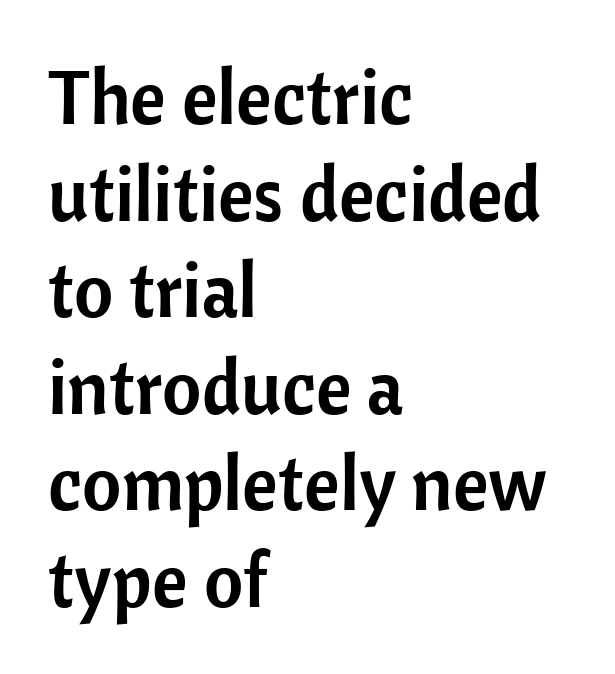
The image shows 76 px sans-serif type, upright; set left-aligned, normal line spacing (1.27x), normal letter spacing, not underlined; low stroke contrast and a medium x-height.
